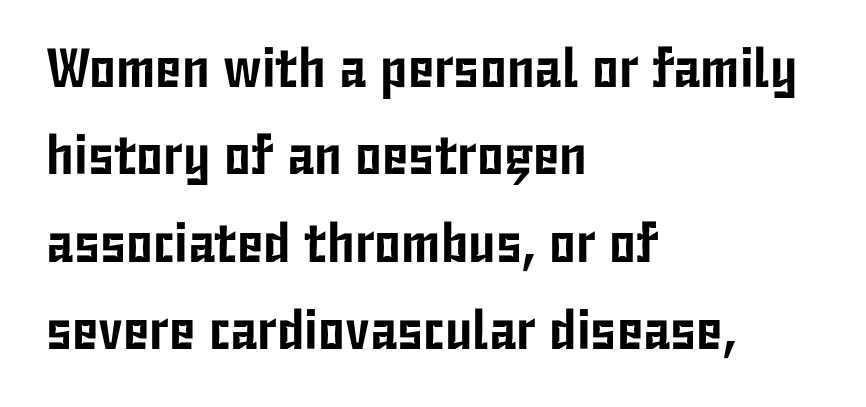
Q: Is the text italic (slanted)? A: No, it is upright.
Q: Is the typeface a serif or a sans-serif typeface? A: Sans-serif.
Q: Is the text underlined? A: No.
Q: How is the paragraph aligned? A: Left-aligned.
Q: Is the spacing between letters normal or unusually wide? A: Normal.
Q: Is the spacing between lines tight, normal or loose? A: Normal.
Q: Width (condensed, normal, or wide)? A: Condensed.
Q: Stroke contrast? A: Low.
Q: x-height? A: Medium.
Q: Monospaced? A: No.
